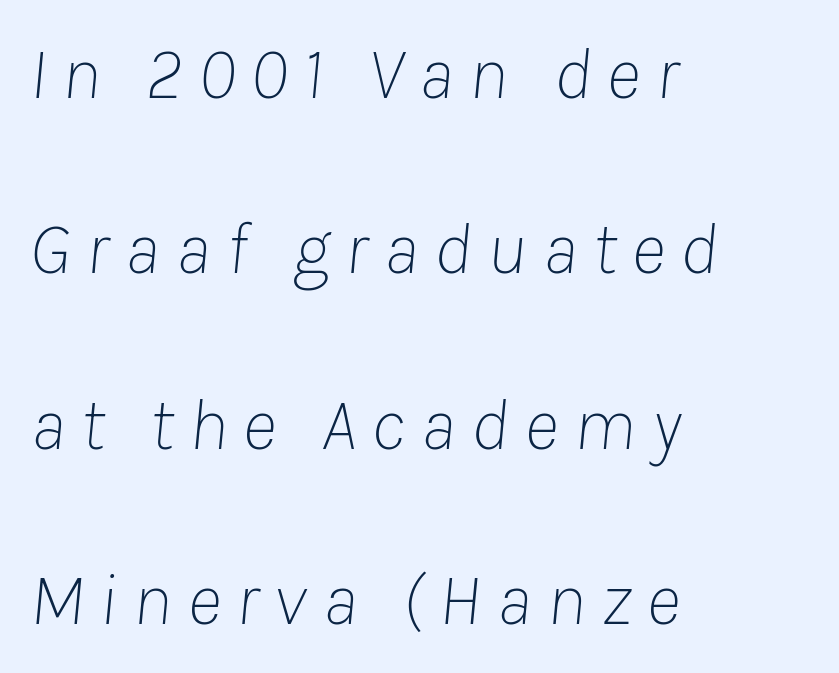
Typeset ragged right — the left edge is the straight one. Bare-footed words on every line. The passage shown stacks its lines with a broad gap. Short note: letters widely spaced.
